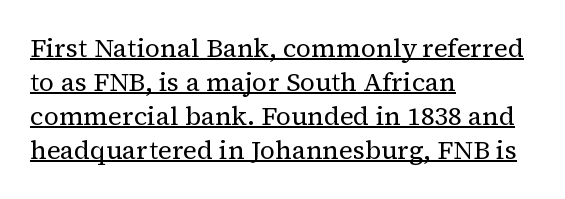
Q: Is the text bold? A: No.
Q: Is the text italic (slanted)? A: No, it is upright.
Q: Is the text underlined? A: Yes.
Q: How is the paragraph aligned? A: Left-aligned.
Q: Is the spacing between letters normal or unusually wide? A: Normal.
Q: Is the spacing between lines tight, normal or loose? A: Normal.
